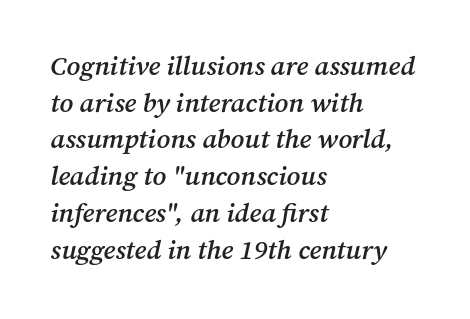
This sample uses plain, unmodified letter spacing. Does the lettering tilt? It does — this is italic. Compared with a centered layout, this one pins lines to the left instead. The passage shown is not underscored anywhere. The letters are semibold — heavier than regular but short of a full bold.
